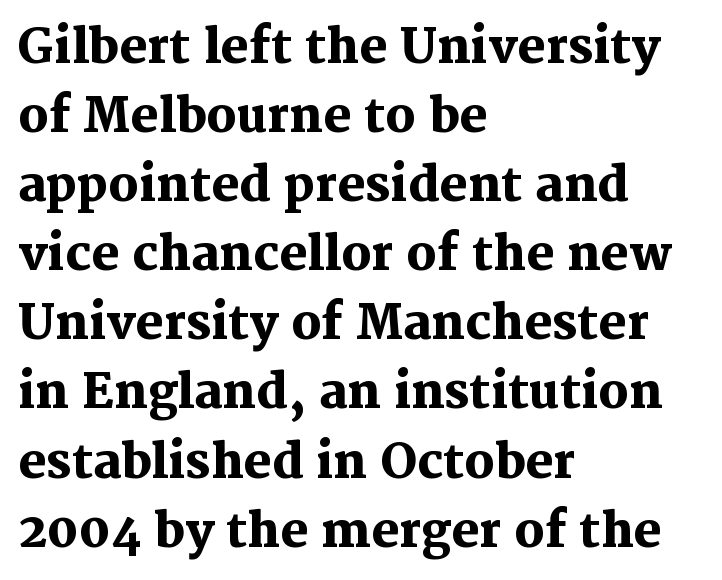
Q: Is the text bold? A: Yes.
Q: Is the text italic (slanted)? A: No, it is upright.
Q: Is the typeface a serif or a sans-serif typeface? A: Serif.
Q: Is the text underlined? A: No.
Q: How is the paragraph aligned? A: Left-aligned.
Q: Is the spacing between letters normal or unusually wide? A: Normal.
Q: Is the spacing between lines tight, normal or loose? A: Normal.
Q: Width (condensed, normal, or wide)? A: Normal.
Q: Stroke contrast? A: Medium.
Q: x-height? A: Medium.
Q: Monospaced? A: No.
